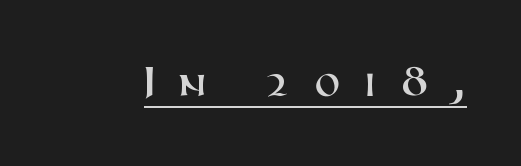
This sample carries an underscore along the baseline area. Each letter keeps its own natural width here, so spacing adapts to shape. Look at the tracking — it's clearly loosened, letters drifting apart. I'd call this a sans setting — the letters go barefoot.
